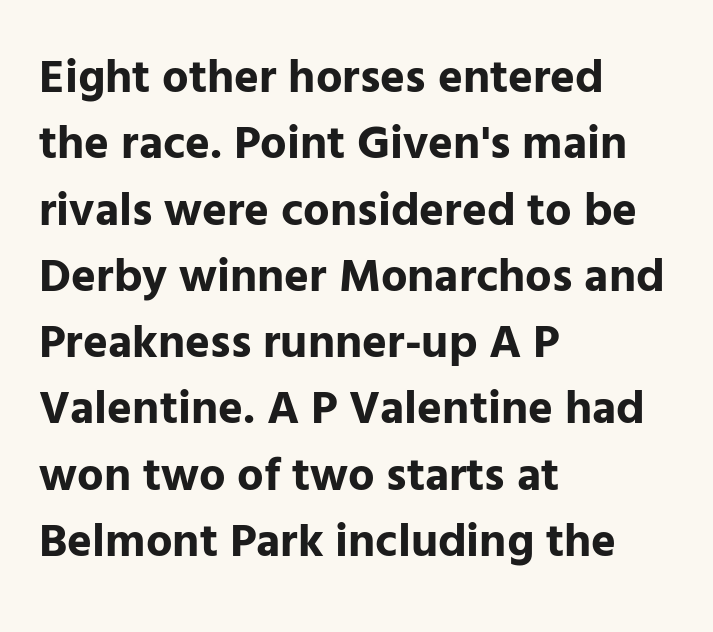
Q: Is the text bold? A: Yes.
Q: Is the text italic (slanted)? A: No, it is upright.
Q: Is the typeface a serif or a sans-serif typeface? A: Sans-serif.
Q: Is the text underlined? A: No.
Q: How is the paragraph aligned? A: Left-aligned.
Q: Is the spacing between letters normal or unusually wide? A: Normal.
Q: Is the spacing between lines tight, normal or loose? A: Normal.
Q: Width (condensed, normal, or wide)? A: Normal.
Q: Stroke contrast? A: Low.
Q: x-height? A: Medium.
Q: Monospaced? A: No.
